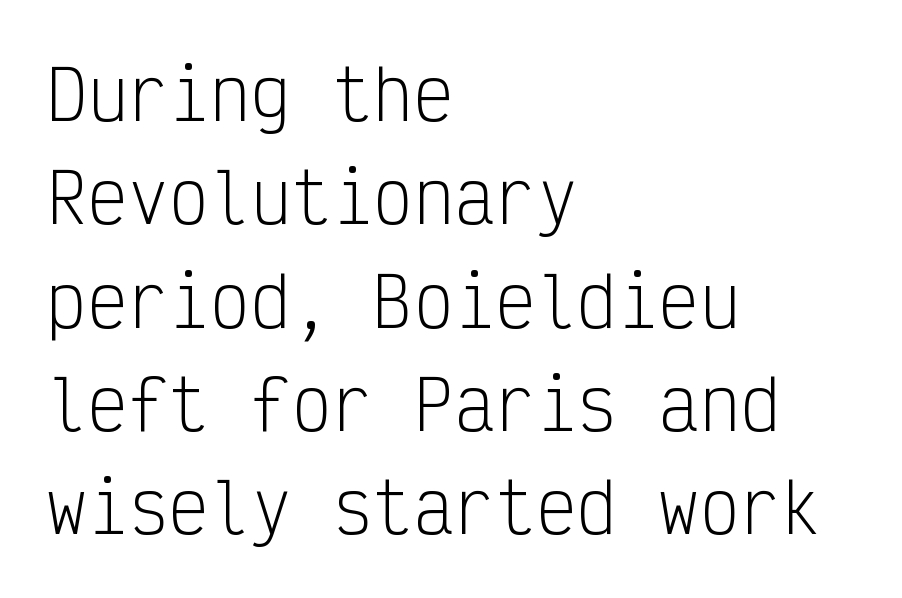
{"serif": "no", "italic": "no", "bold": "no", "weight": "light", "width": "condensed", "stroke_contrast": "low", "x_height": "medium", "monospaced": "yes", "underline": "no", "align": "left", "line_spacing": "normal", "line_spacing_ratio": 1.52, "letter_spacing": "normal", "letter_spacing_em": 0.0, "glyph_px": 68}
